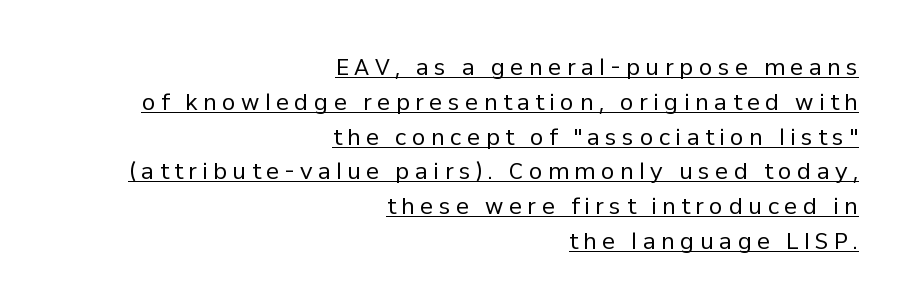
The image shows 22 px text type, upright; set right-aligned, normal line spacing (1.58x), unusually wide letter spacing (+0.25 em), underlined.
